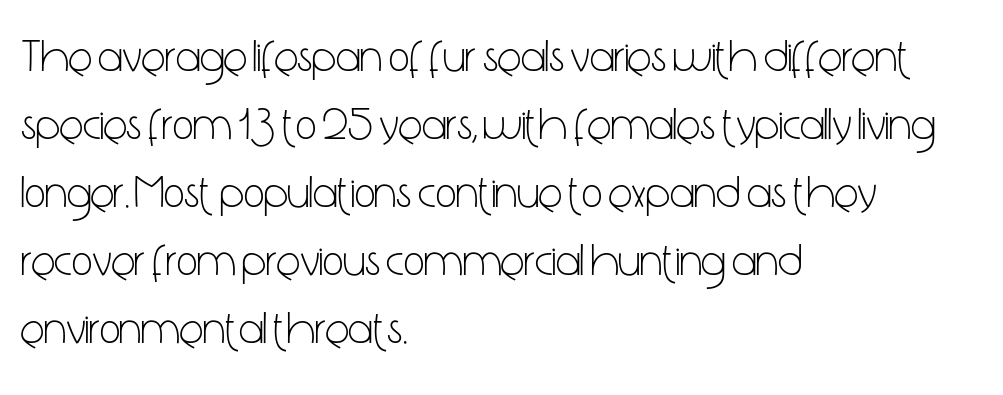
Do the letters lean? They stand straight. Underlining? Definitely not there. The paragraph shown leans on its left margin. Weight: not bold — regular or lighter.
